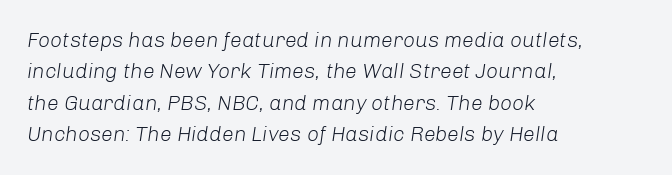
{"italic": "yes", "lean": "right", "slant_degrees": 8, "bold": "no", "underline": "no", "align": "left", "line_spacing": "normal", "line_spacing_ratio": 1.5, "letter_spacing": "normal", "letter_spacing_em": 0.0, "glyph_px": 21}
